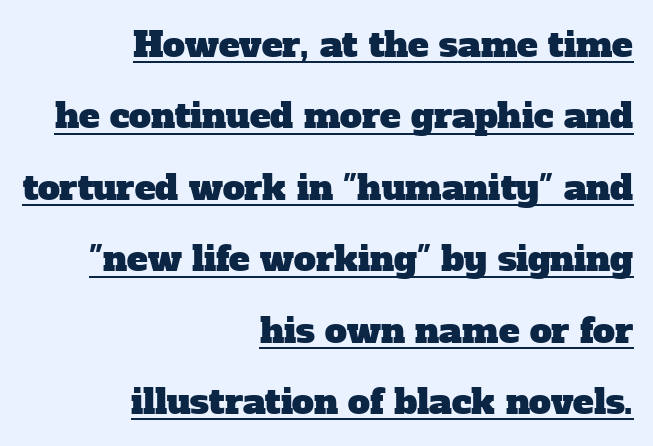
These lines are rendered in a variable-pitch font. Each line ends at the same right margin while the left side varies. This rendering employs a face with finishing strokes, i.e., a serif. Like a heading marked for emphasis, these lines bear an underscore.
